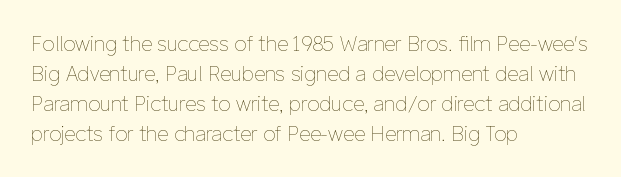
The face looks like a standard text weight, possibly lighter. A normal amount of white space separates one row of letters from the next. Line beginnings align vertically; line endings do not. The horizontal fit of the characters is conventional and even. The passage shown is not underscored anywhere.
